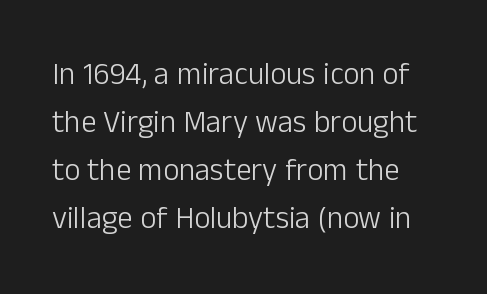
Q: Is the text bold? A: No.
Q: Is the text italic (slanted)? A: No, it is upright.
Q: Is the typeface a serif or a sans-serif typeface? A: Sans-serif.
Q: Is the text underlined? A: No.
Q: Is the spacing between letters normal or unusually wide? A: Normal.
Q: Is the spacing between lines tight, normal or loose? A: Normal.
Q: Width (condensed, normal, or wide)? A: Normal.
Q: Stroke contrast? A: Low.
Q: x-height? A: Medium.
Q: Monospaced? A: No.
